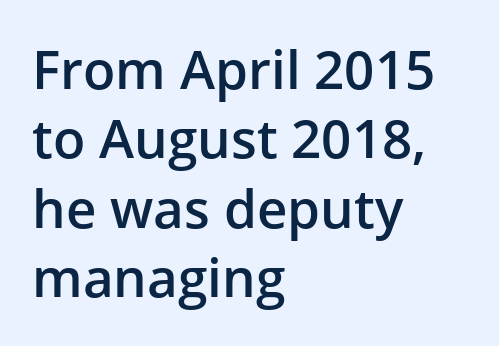
The typesetter chose a ragged-right arrangement here. Look at the bottom of the vertical strokes: they stop flat, with no serifs. Line spacing here is normal. Every letter is mildly thick-stroked: semibold rather than bold. Think of a printed novel: that variable character pitch is what you see here. The letters sit at their default tracking, neither squeezed nor spread.
